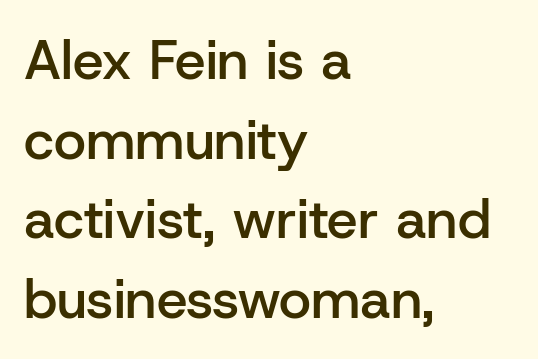
Q: Is the text bold? A: Semi-bold.
Q: Is the text italic (slanted)? A: No, it is upright.
Q: Is the typeface a serif or a sans-serif typeface? A: Sans-serif.
Q: Is the text underlined? A: No.
Q: How is the paragraph aligned? A: Left-aligned.
Q: Is the spacing between letters normal or unusually wide? A: Normal.
Q: Is the spacing between lines tight, normal or loose? A: Normal.
Q: Width (condensed, normal, or wide)? A: Normal.
Q: Stroke contrast? A: Low.
Q: x-height? A: Medium.
Q: Monospaced? A: No.
